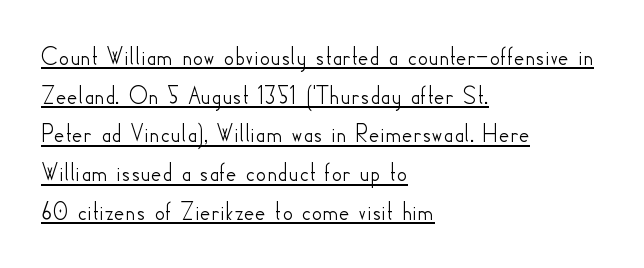
This sample carries an underscore along the baseline area. The passage shown stacks its lines at a standard gap. Here the glyphs are tracked normally, forming tight word shapes. The lines in this sample share a left origin and differ only in where they stop. The letters stand upright; this is a roman face.
